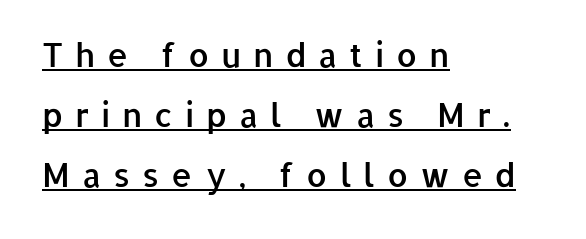
The image shows 33 px semibold sans-serif type, upright; set left-aligned, line spacing 1.82x, unusually wide letter spacing (+0.36 em), underlined; low stroke contrast and a medium x-height.
